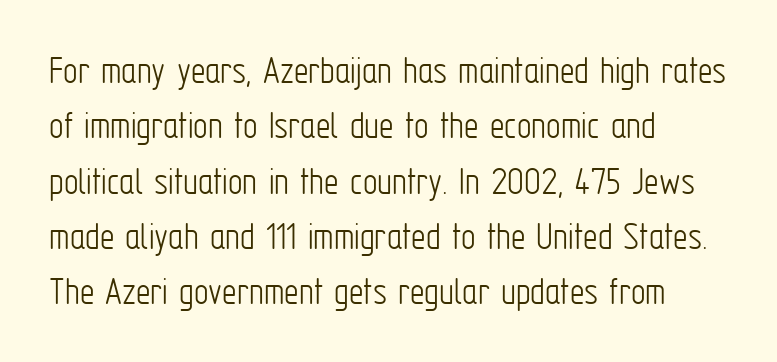
{"serif": "no", "italic": "no", "bold": "no", "weight": "light", "width": "condensed", "stroke_contrast": "low", "x_height": "medium", "monospaced": "no", "underline": "no", "align": "left", "line_spacing": "normal", "line_spacing_ratio": 1.35, "letter_spacing": "normal", "letter_spacing_em": 0.0, "glyph_px": 41}
